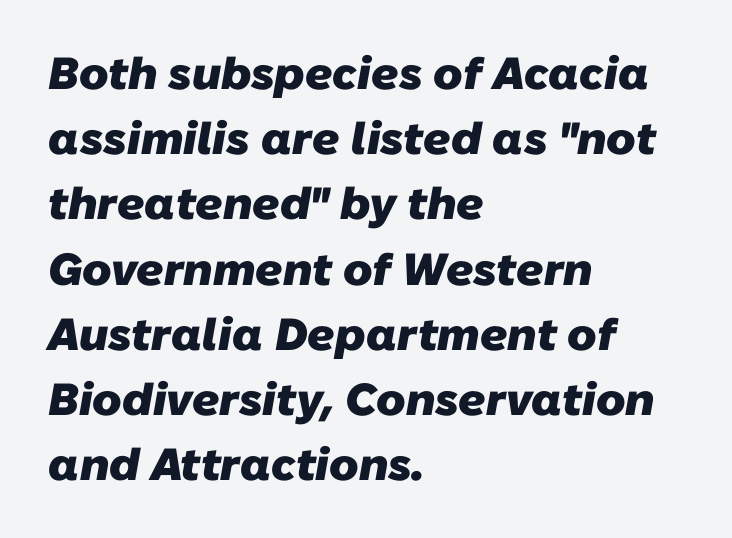
The image shows 45 px heavy sans-serif type; set left-aligned, normal line spacing (1.45x), normal letter spacing, not underlined; low stroke contrast and a medium x-height.
